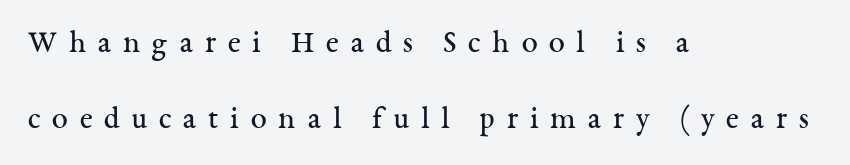
Style check: upright. Every row of glyphs begins at an identical x-position on the left. Baseline-to-baseline distance is far greater than the letter height. The zone under the glyphs is completely vacant.
